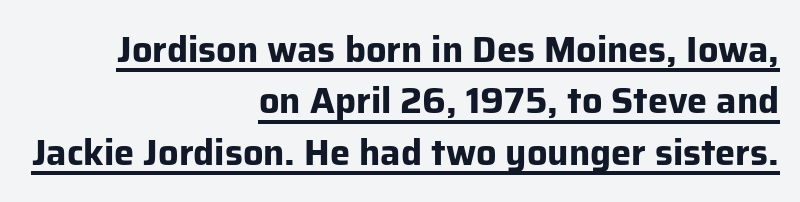
Q: Is the text bold? A: Yes.
Q: Is the text italic (slanted)? A: No, it is upright.
Q: Is the typeface a serif or a sans-serif typeface? A: Sans-serif.
Q: Is the text underlined? A: Yes.
Q: How is the paragraph aligned? A: Right-aligned.
Q: Is the spacing between letters normal or unusually wide? A: Normal.
Q: Is the spacing between lines tight, normal or loose? A: Normal.
Q: Width (condensed, normal, or wide)? A: Normal.
Q: Stroke contrast? A: Low.
Q: x-height? A: Medium.
Q: Monospaced? A: No.
